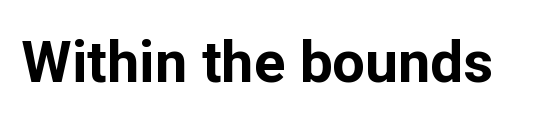
The image shows 58 px bold sans-serif type, upright; set normal letter spacing, not underlined; low stroke contrast and a medium x-height.
